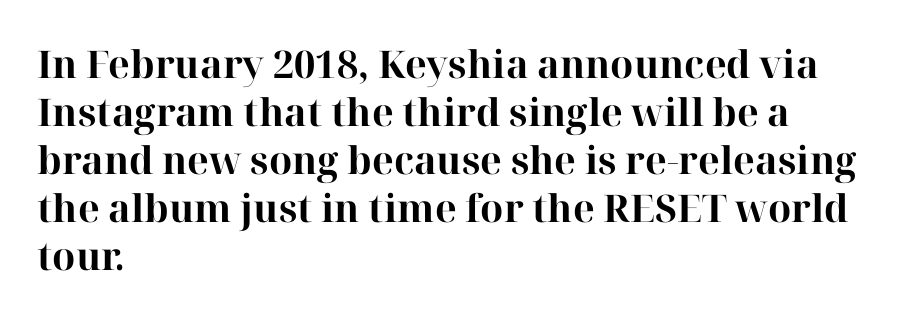
{"serif": "yes", "italic": "no", "bold": "yes", "weight": "bold", "width": "normal", "stroke_contrast": "high", "x_height": "medium", "monospaced": "no", "underline": "no", "align": "left", "line_spacing": "normal", "line_spacing_ratio": 1.26, "letter_spacing": "normal", "letter_spacing_em": 0.0, "glyph_px": 38}
